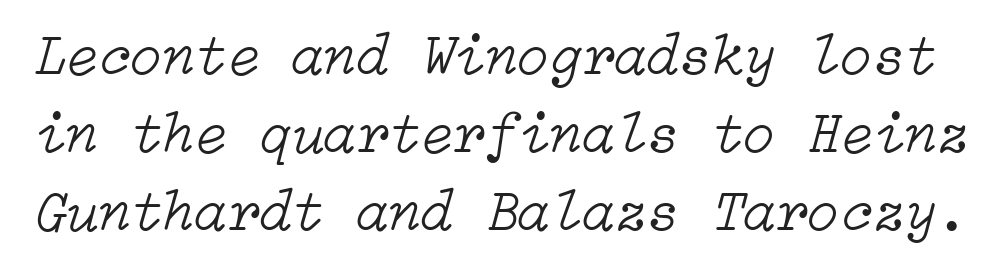
The image shows 59 px light type, italic (leaning right); set normal line spacing (1.32x), normal letter spacing, not underlined; low stroke contrast and a medium x-height.
